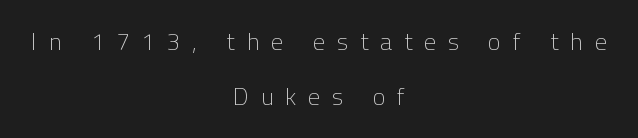
The image shows 24 px text type, upright; set centered, loose line spacing (2.31x), unusually wide letter spacing (+0.5 em), not underlined.
